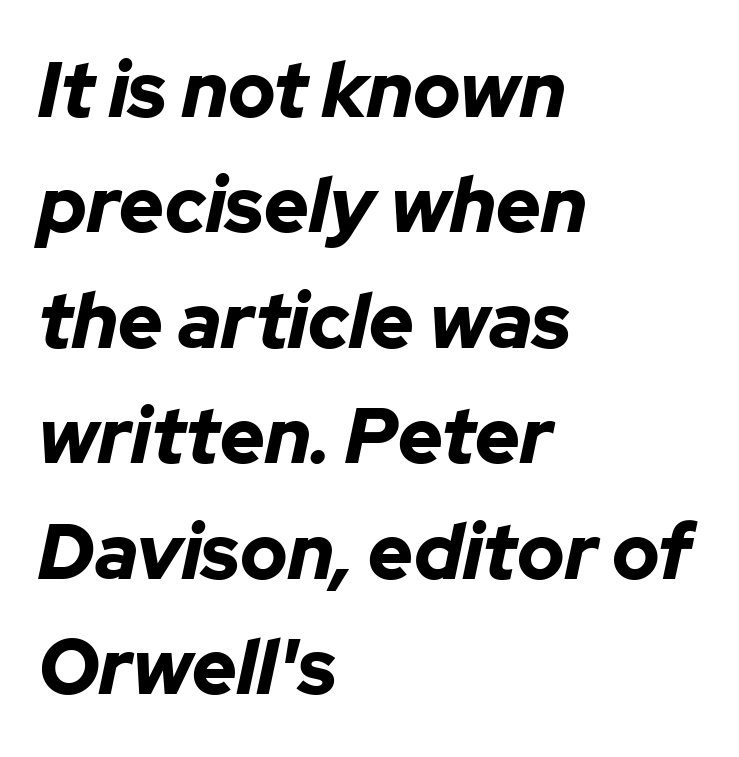
{"italic": "yes", "lean": "right", "slant_degrees": 12, "bold": "yes", "weight": "bold", "width": "normal", "stroke_contrast": "low", "x_height": "medium", "monospaced": "no", "underline": "no", "align": "left", "line_spacing": "normal", "line_spacing_ratio": 1.5, "letter_spacing": "normal", "letter_spacing_em": 0.0, "glyph_px": 77}
